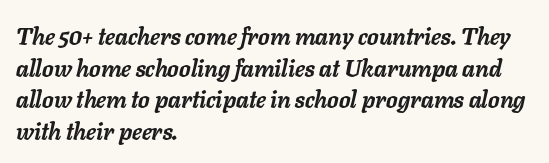
Q: Is the text bold? A: Yes.
Q: Is the text italic (slanted)? A: Yes, it leans right by about 11 degrees.
Q: Is the text underlined? A: No.
Q: How is the paragraph aligned? A: Left-aligned.
Q: Is the spacing between letters normal or unusually wide? A: Normal.
Q: Is the spacing between lines tight, normal or loose? A: Normal.
